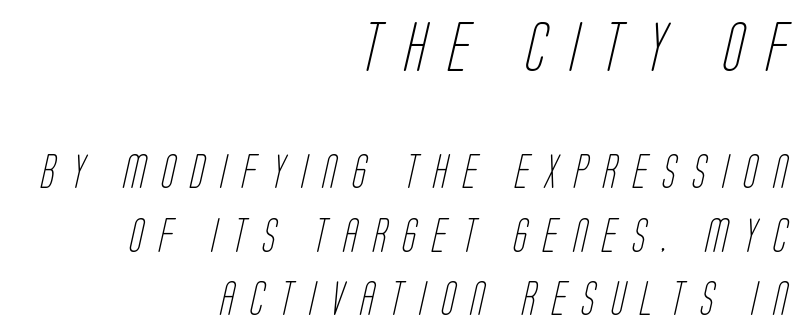
The image shows 49 px light, condensed sans-serif type; set right-aligned, loose line spacing (1.92x), unusually wide letter spacing (+0.47 em), not underlined; the first (top) block is 1.48x larger; low stroke contrast and a large x-height.
